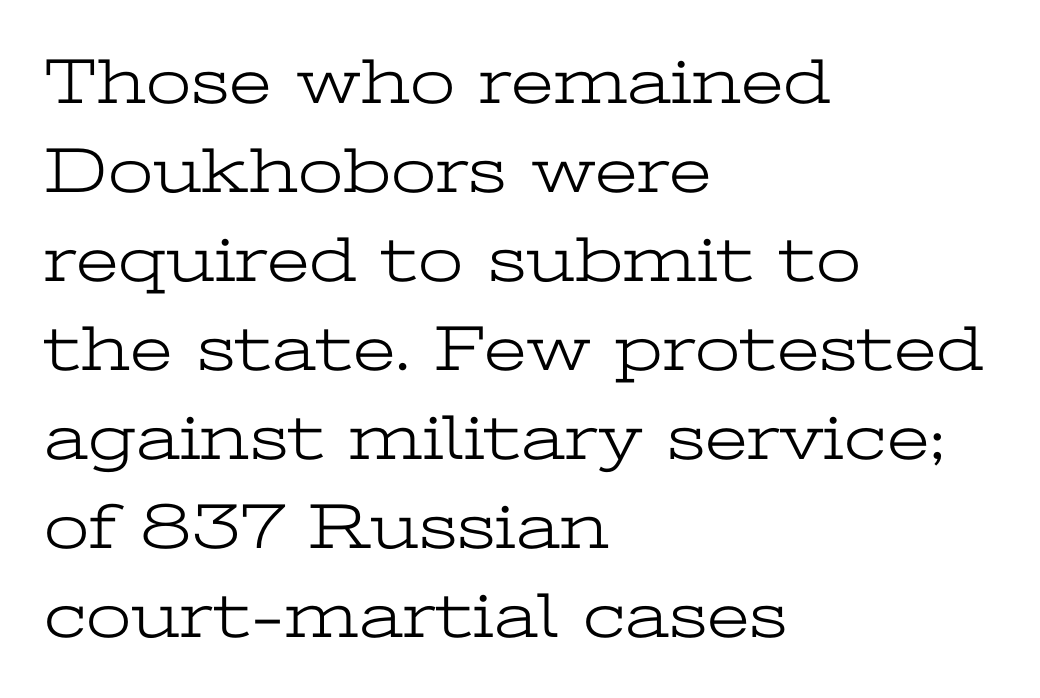
{"serif": "yes", "italic": "no", "bold": "no", "weight": "light", "width": "wide", "stroke_contrast": "low", "x_height": "medium", "monospaced": "no", "underline": "no", "align": "left", "line_spacing": "normal", "line_spacing_ratio": 1.37, "letter_spacing": "normal", "letter_spacing_em": 0.0, "glyph_px": 65}
